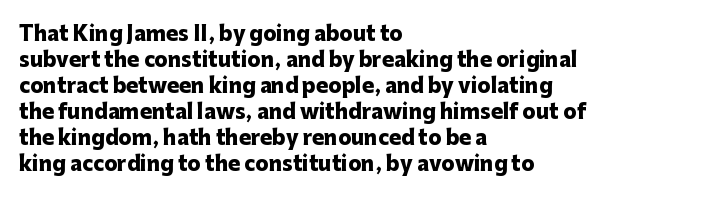
{"italic": "no", "bold": "yes", "underline": "no", "align": "left", "line_spacing": "normal", "line_spacing_ratio": 1.3, "letter_spacing": "normal", "letter_spacing_em": 0.0, "glyph_px": 20}
